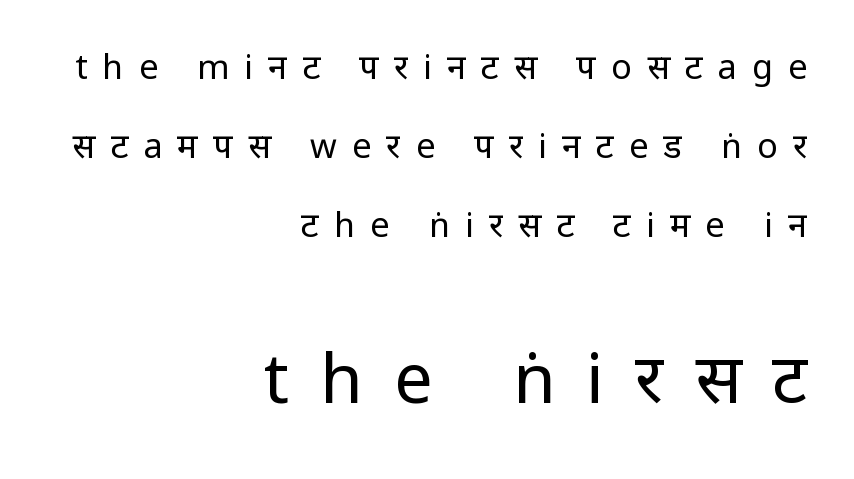
The gap between lines stays unmarked. Loosely led — the rows are spread out. The typography opts for an upright posture over an oblique one. The block sitting lower on the canvas is the one with enlarged characters. Look at the tracking — it's clearly loosened, letters drifting apart.
